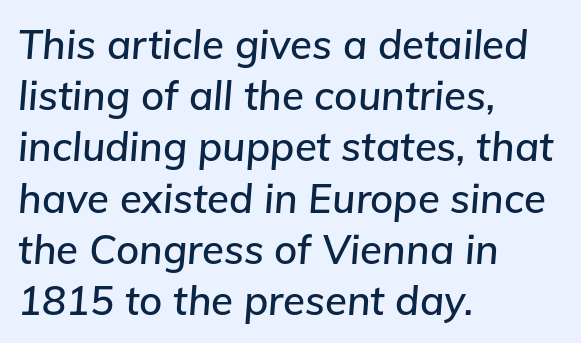
{"italic": "yes", "lean": "right", "slant_degrees": 5, "width": "normal", "stroke_contrast": "low", "x_height": "medium", "monospaced": "no", "underline": "no", "align": "left", "line_spacing": "normal", "line_spacing_ratio": 1.28, "letter_spacing": "normal", "letter_spacing_em": 0.0, "glyph_px": 40}
